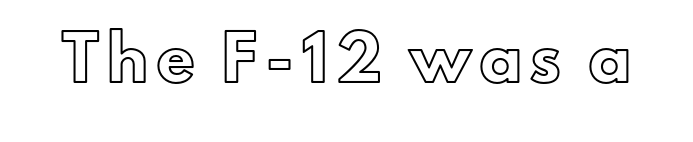
Spacing verdict: proportional, widths tailored to each character. Just letters on the line, the space beneath them empty. The gaps between neighbouring characters are conspicuously large. Unlike italic type, these characters show no tilt at all.
